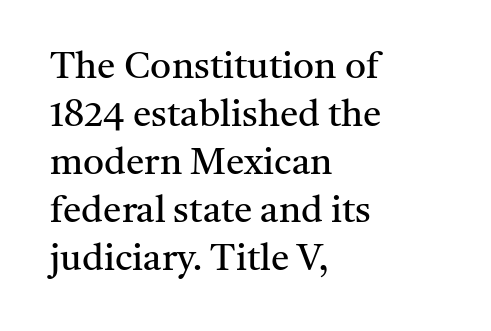
The image shows 37 px regular-weight serif type, upright; set left-aligned, normal line spacing (1.3x), normal letter spacing, not underlined; medium stroke contrast and a medium x-height.
